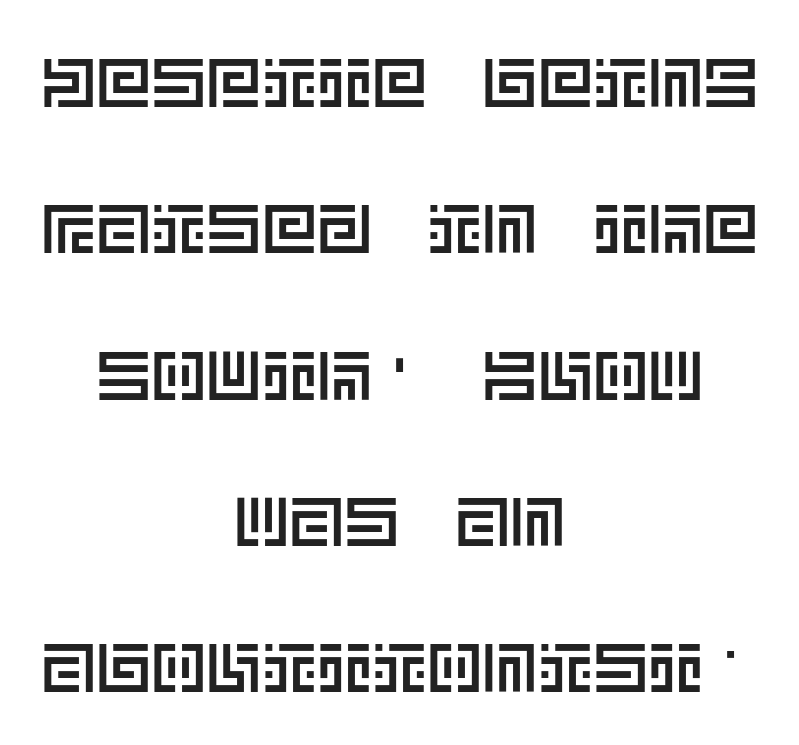
Q: Is the text italic (slanted)? A: No, it is upright.
Q: Is the text underlined? A: No.
Q: How is the paragraph aligned? A: Centered.
Q: Is the spacing between letters normal or unusually wide? A: Normal.
Q: Is the spacing between lines tight, normal or loose? A: Loose.
Q: Width (condensed, normal, or wide)? A: Normal.
Q: x-height? A: Large.
